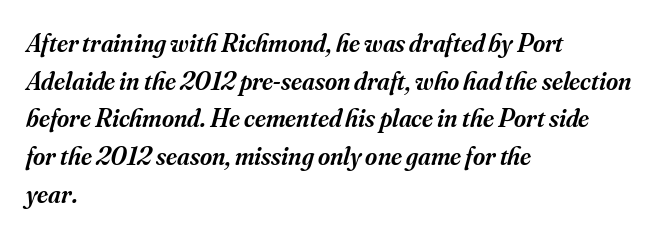
The lettering tilts uniformly, giving the passage an italic look. The string is rendered with underlining switched off. This is the in-between weight designers call semibold or demi. The designer left line spacing at the default. The type is set solid horizontally, with unmodified tracking.
